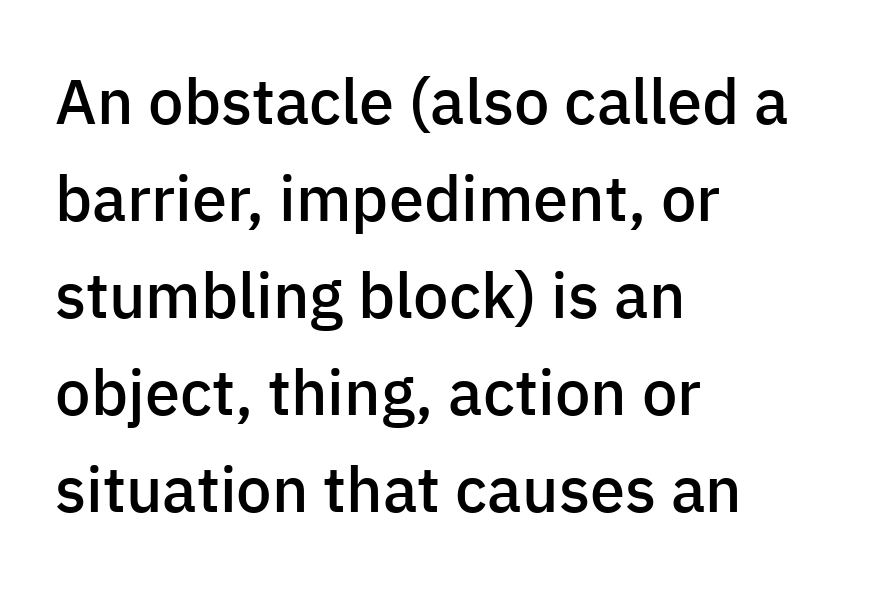
Q: Is the text bold? A: Semi-bold.
Q: Is the text italic (slanted)? A: No, it is upright.
Q: Is the typeface a serif or a sans-serif typeface? A: Sans-serif.
Q: Is the text underlined? A: No.
Q: How is the paragraph aligned? A: Left-aligned.
Q: Is the spacing between letters normal or unusually wide? A: Normal.
Q: Is the spacing between lines tight, normal or loose? A: Normal.
Q: Width (condensed, normal, or wide)? A: Normal.
Q: Stroke contrast? A: Low.
Q: x-height? A: Medium.
Q: Monospaced? A: No.
